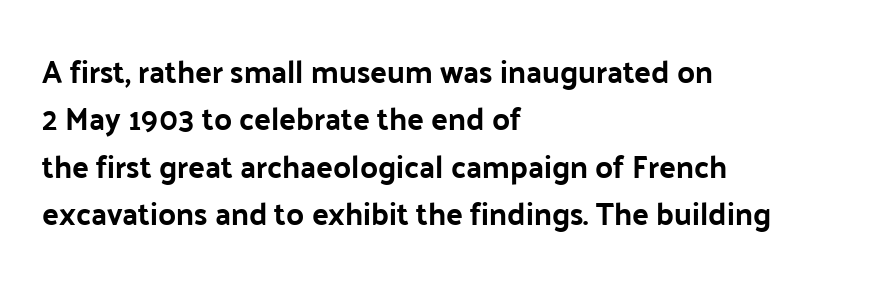
The horizontal fit of the characters is conventional and even. You could not count columns in this text — the font is proportionally spaced. Check where the strokes stop: nothing finishes them off — pure sans. Honestly, the row spacing looks completely unremarkable.
